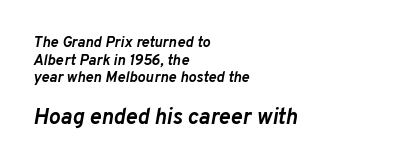
Block two is the big one; block one sits smaller above it. The space directly below the letters is spotless. Each line starts at the same left margin while the right side varies. Observe the lean: these are italic letterforms.
